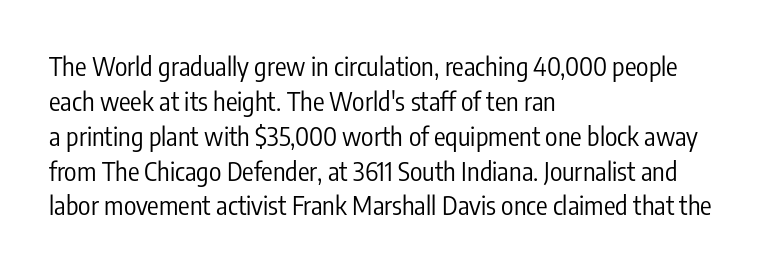
Q: Is the text bold? A: No.
Q: Is the text italic (slanted)? A: No, it is upright.
Q: Is the text underlined? A: No.
Q: How is the paragraph aligned? A: Left-aligned.
Q: Is the spacing between letters normal or unusually wide? A: Normal.
Q: Is the spacing between lines tight, normal or loose? A: Normal.
